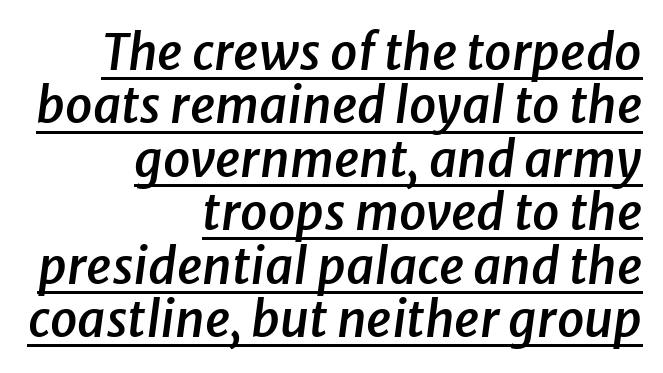
The typography opts for an oblique posture over an upright one. Descenders here cross a horizontal rule under the line. The lines are packed closely together with very little leading. Characters follow at the spacing the type designer built in.
